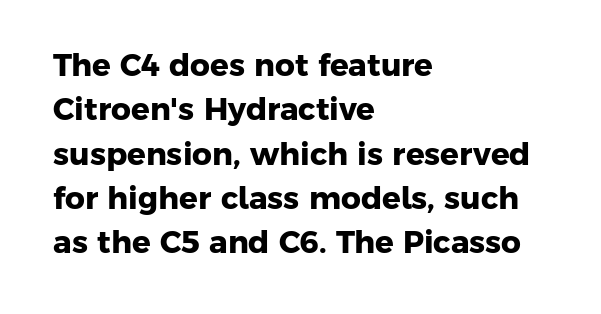
The image shows 31 px heavy sans-serif type; set left-aligned, normal line spacing (1.43x), normal letter spacing, not underlined; low stroke contrast and a medium x-height.
